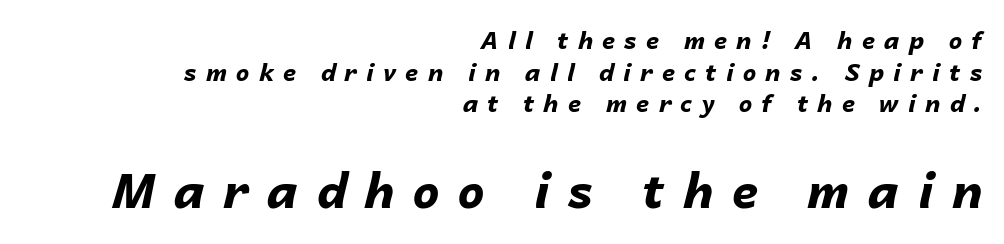
The image shows 48 px bold type, italic (leaning right); set right-aligned, normal line spacing (1.32x), unusually wide letter spacing (+0.38 em), not underlined; the second (bottom) block is 2.0x larger; low stroke contrast and a medium x-height.
